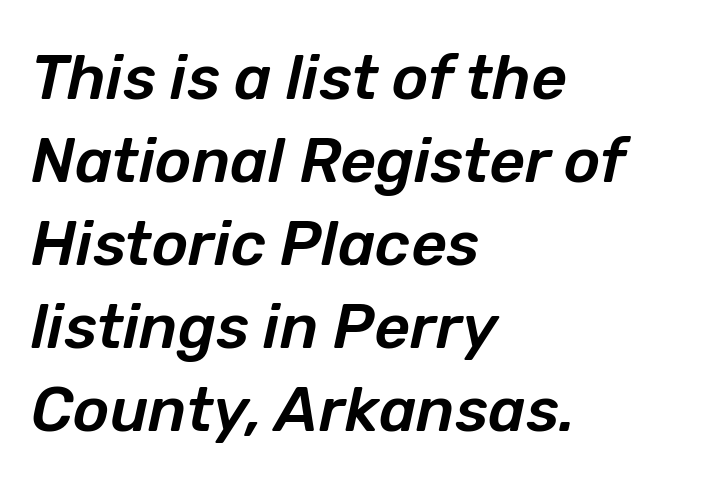
Q: Is the text italic (slanted)? A: Yes, it leans right by about 12 degrees.
Q: Is the text underlined? A: No.
Q: How is the paragraph aligned? A: Left-aligned.
Q: Is the spacing between letters normal or unusually wide? A: Normal.
Q: Is the spacing between lines tight, normal or loose? A: Normal.
Q: Width (condensed, normal, or wide)? A: Normal.
Q: Stroke contrast? A: Low.
Q: x-height? A: Medium.
Q: Monospaced? A: No.
